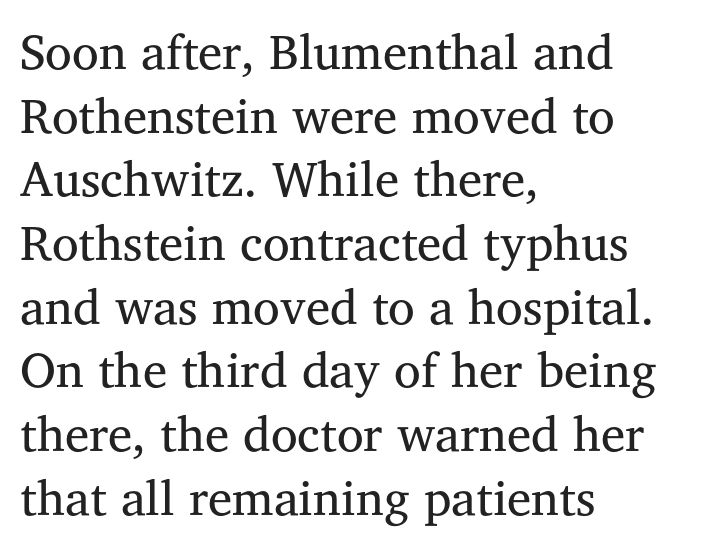
Q: Is the text bold? A: No.
Q: Is the text italic (slanted)? A: No, it is upright.
Q: Is the typeface a serif or a sans-serif typeface? A: Serif.
Q: Is the text underlined? A: No.
Q: How is the paragraph aligned? A: Left-aligned.
Q: Is the spacing between letters normal or unusually wide? A: Normal.
Q: Is the spacing between lines tight, normal or loose? A: Normal.
Q: Width (condensed, normal, or wide)? A: Normal.
Q: Stroke contrast? A: Medium.
Q: x-height? A: Medium.
Q: Monospaced? A: No.
